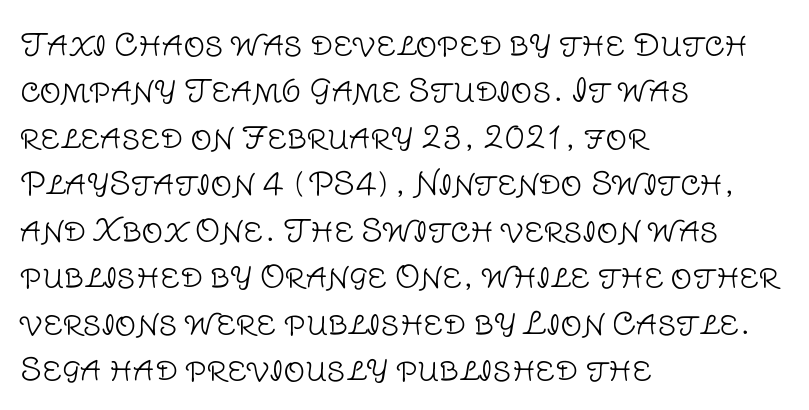
The typeface has the unassuming heft of standard copy or less. The face used here is a sans, in the tradition of grotesques and geometrics. The specimen omits any rule beneath the text block's lines. The vertical gap from one line to the next is medium.
